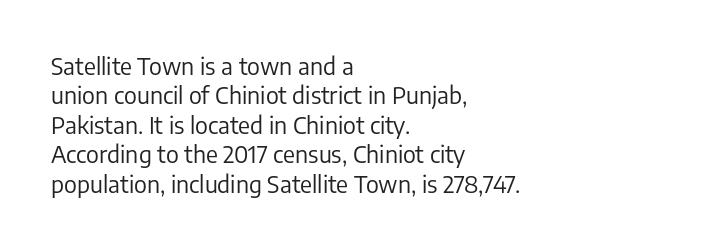
{"italic": "no", "bold": "no", "underline": "no", "align": "left", "line_spacing": "normal", "line_spacing_ratio": 1.28, "letter_spacing": "normal", "letter_spacing_em": 0.0, "glyph_px": 23}
